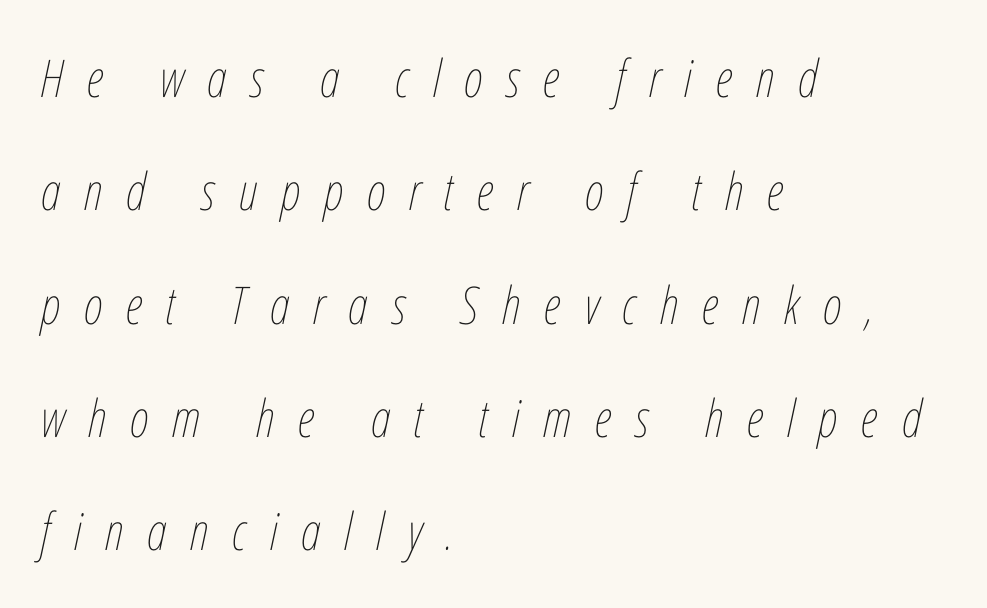
Q: Is the text bold? A: No.
Q: Is the text italic (slanted)? A: Yes, it leans right by about 12 degrees.
Q: Is the text underlined? A: No.
Q: How is the paragraph aligned? A: Left-aligned.
Q: Is the spacing between letters normal or unusually wide? A: Unusually wide.
Q: Is the spacing between lines tight, normal or loose? A: Loose.
Q: Width (condensed, normal, or wide)? A: Condensed.
Q: Stroke contrast? A: Low.
Q: x-height? A: Medium.
Q: Monospaced? A: No.
